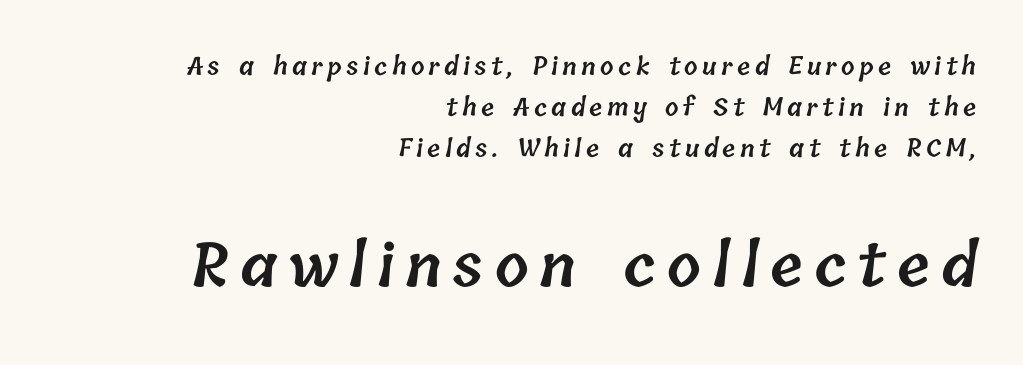
{"bold": "semi", "weight": "semibold", "width": "normal", "stroke_contrast": "low", "x_height": "medium", "monospaced": "no", "underline": "no", "align": "right", "line_spacing": "normal", "line_spacing_ratio": 1.7, "larger_block": "second", "size_ratio": 2.5, "glyph_px": 60}
